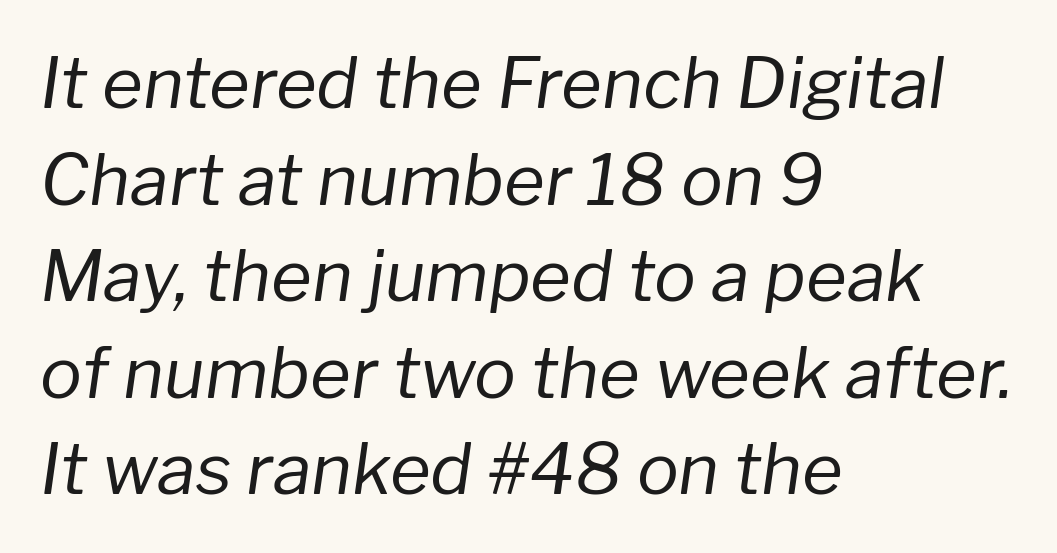
Q: Is the text bold? A: No.
Q: Is the text italic (slanted)? A: Yes, it leans right by about 8 degrees.
Q: Is the text underlined? A: No.
Q: How is the paragraph aligned? A: Left-aligned.
Q: Is the spacing between letters normal or unusually wide? A: Normal.
Q: Is the spacing between lines tight, normal or loose? A: Normal.
Q: Width (condensed, normal, or wide)? A: Normal.
Q: Stroke contrast? A: Low.
Q: x-height? A: Medium.
Q: Monospaced? A: No.
